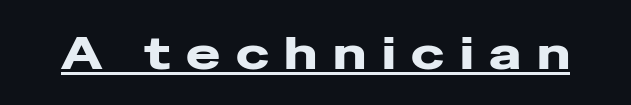
{"serif": "no", "italic": "no", "bold": "yes", "weight": "heavy", "width": "wide", "stroke_contrast": "low", "x_height": "medium", "monospaced": "no", "underline": "yes", "letter_spacing": "wide", "letter_spacing_em": 0.34, "glyph_px": 46}
